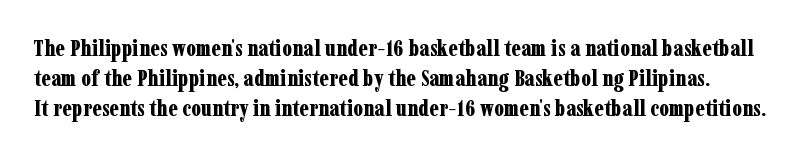
Q: Is the text bold? A: Yes.
Q: Is the text italic (slanted)? A: No, it is upright.
Q: Is the text underlined? A: No.
Q: Is the spacing between letters normal or unusually wide? A: Normal.
Q: Is the spacing between lines tight, normal or loose? A: Normal.
